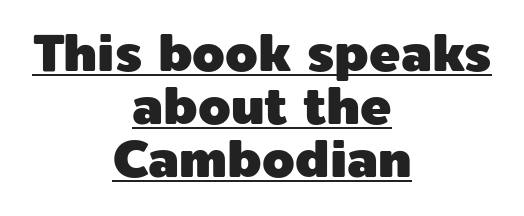
The image shows 52 px sans-serif type, upright; set centered, tight line spacing (1.02x), normal letter spacing, underlined; a medium x-height.
